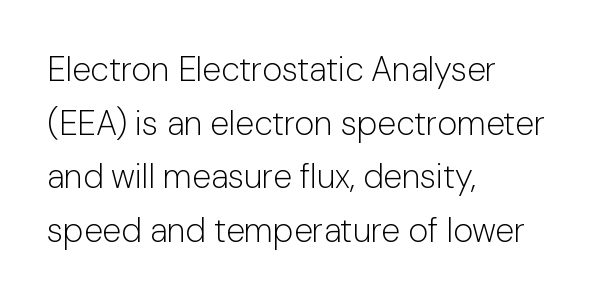
The image shows 34 px light sans-serif type, upright; set left-aligned, normal line spacing (1.58x), normal letter spacing, not underlined; low stroke contrast and a medium x-height.
